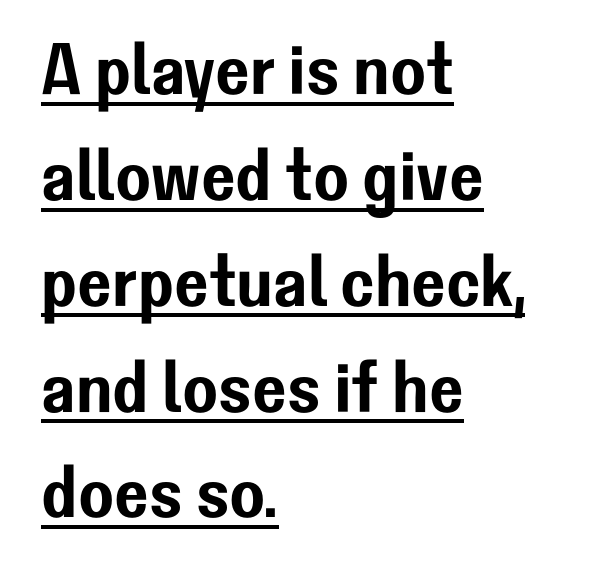
Nope, not italic — everything's standing straight. Note the varied advance widths — an 'i' is clearly narrower than an 'm'. Typeset ragged right — the left edge is the straight one. Regular leading. The letters sit at their default tracking, neither squeezed nor spread.
